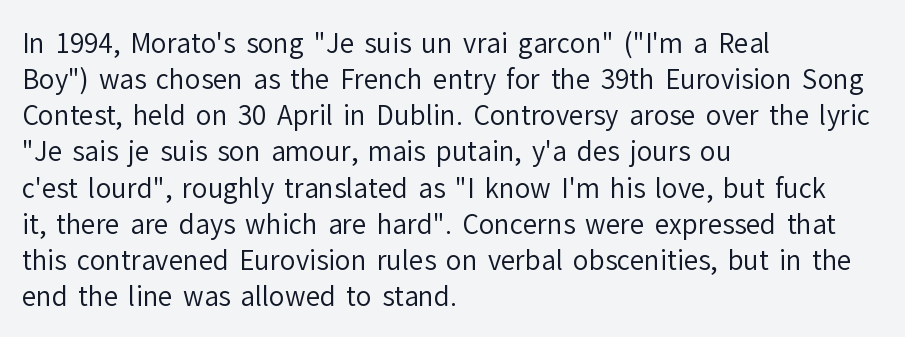
The image shows 26 px text type, upright; set left-aligned, normal line spacing (1.39x), normal letter spacing, not underlined.
